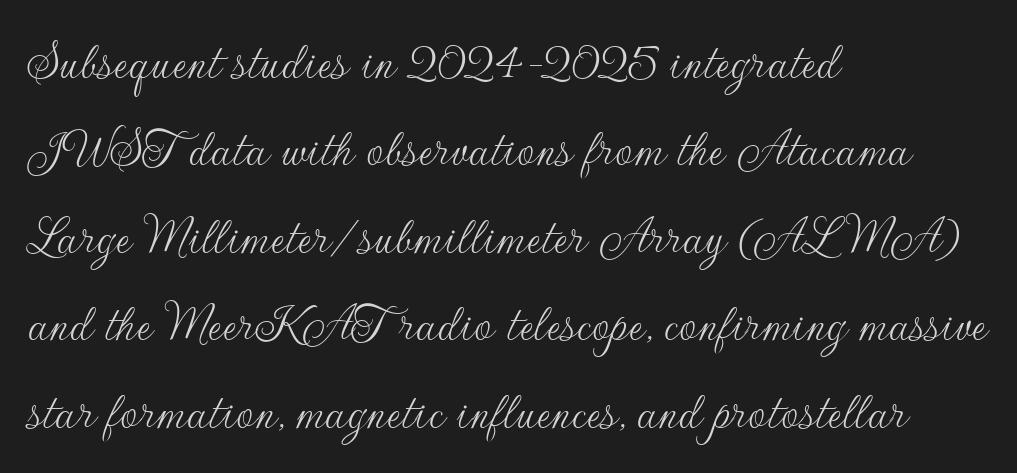
{"serif": "no", "bold": "no", "weight": "thin", "width": "normal", "stroke_contrast": "low", "x_height": "small", "monospaced": "no", "underline": "no", "align": "left", "line_spacing": "normal", "line_spacing_ratio": 1.59, "letter_spacing": "normal", "letter_spacing_em": 0.0, "glyph_px": 55}
